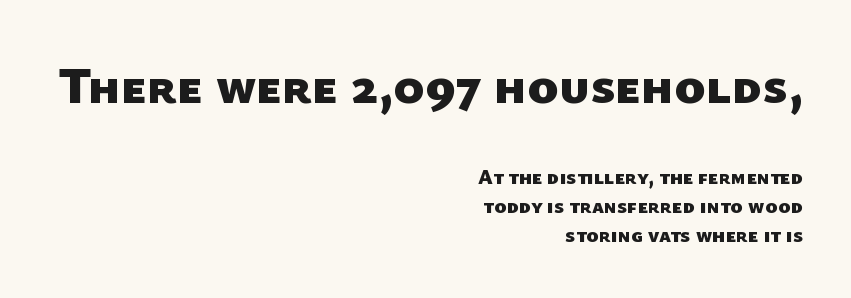
Q: Is the text bold? A: Yes.
Q: Is the typeface a serif or a sans-serif typeface? A: Sans-serif.
Q: Is the text underlined? A: No.
Q: How is the paragraph aligned? A: Right-aligned.
Q: Is the spacing between letters normal or unusually wide? A: Normal.
Q: Is the spacing between lines tight, normal or loose? A: Normal.
Q: Which block of text is set in a larger size, the first (top) or the second (bottom)? A: The first (top) one.
Q: Width (condensed, normal, or wide)? A: Normal.
Q: Stroke contrast? A: Low.
Q: x-height? A: Medium.
Q: Monospaced? A: No.
